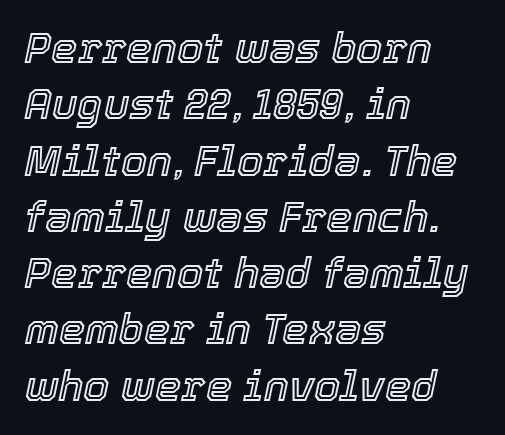
{"italic": "yes", "lean": "right", "slant_degrees": 12, "width": "normal", "x_height": "medium", "monospaced": "no", "underline": "no", "align": "left", "line_spacing": "normal", "line_spacing_ratio": 1.34, "letter_spacing": "normal", "letter_spacing_em": 0.0, "glyph_px": 42}
